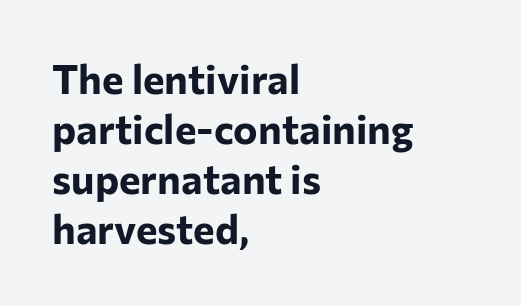
The image shows 41 px bold sans-serif type, upright; set left-aligned, line spacing 1.22x, normal letter spacing, not underlined; low stroke contrast and a medium x-height.
